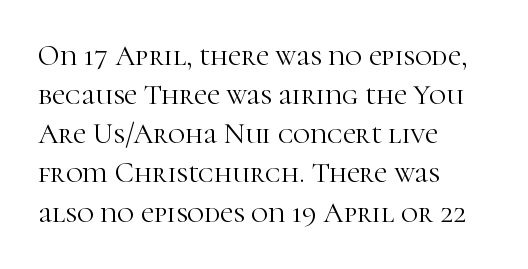
The image shows 29 px light serif type, upright; set left-aligned, normal line spacing (1.35x), normal letter spacing, not underlined; high stroke contrast and a medium x-height.
